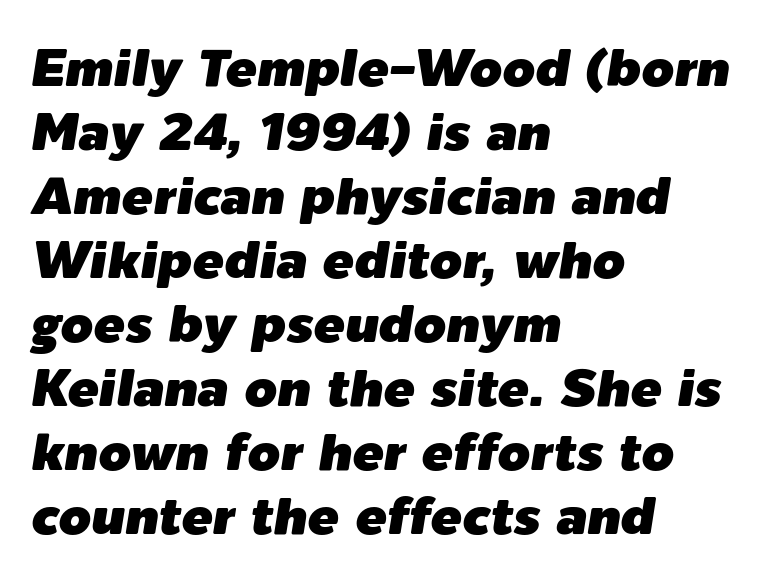
The image shows 52 px text type, italic (leaning right); set left-aligned, line spacing 1.23x, normal letter spacing, not underlined; low stroke contrast and a medium x-height.
